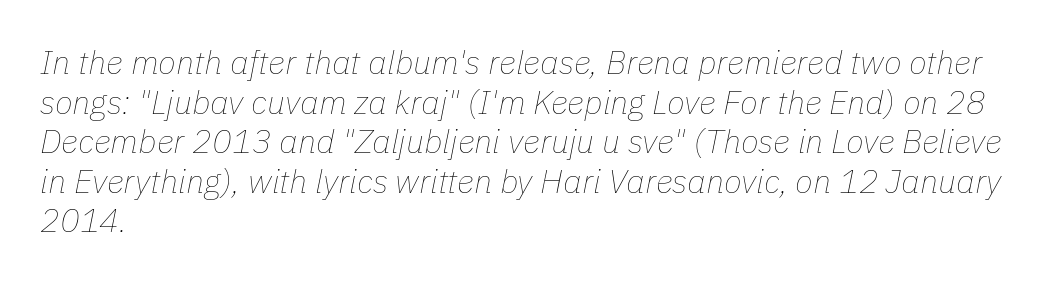
You could call the tracking neutral — neither tight nor loose. The rendering uses natural spacing where letterforms have individual widths. If you drew a line through each stem, it would be angled. Stems here are at most as thick as an everyday book face.
